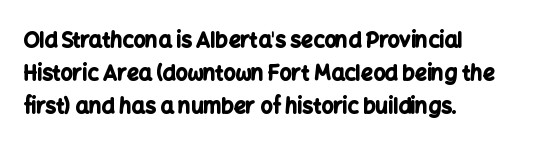
Q: Is the text bold? A: Yes.
Q: Is the text italic (slanted)? A: No, it is upright.
Q: Is the text underlined? A: No.
Q: How is the paragraph aligned? A: Left-aligned.
Q: Is the spacing between letters normal or unusually wide? A: Normal.
Q: Is the spacing between lines tight, normal or loose? A: Normal.
